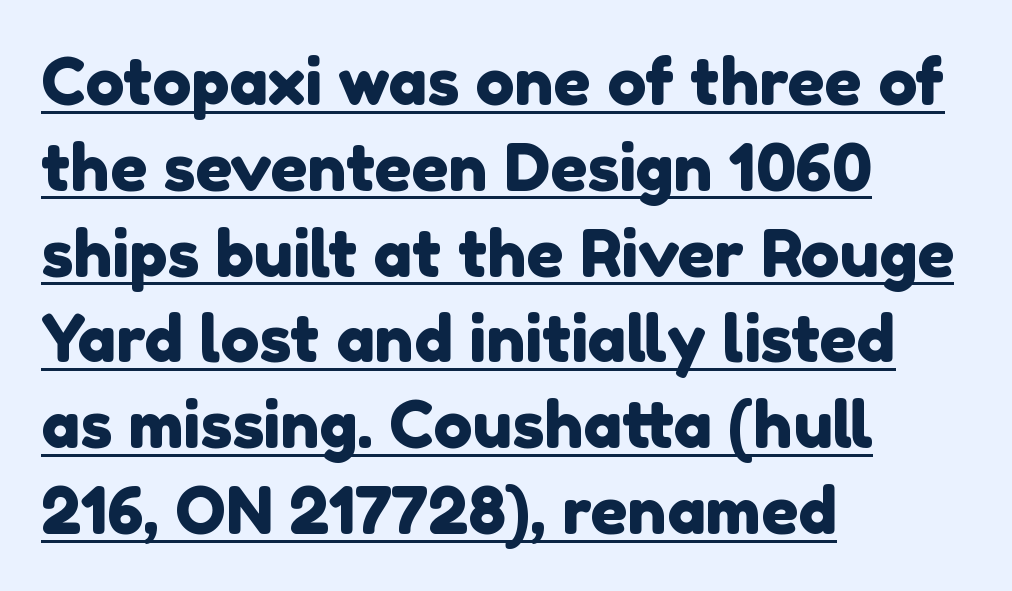
Q: Is the typeface a serif or a sans-serif typeface? A: Sans-serif.
Q: Is the text underlined? A: Yes.
Q: How is the paragraph aligned? A: Left-aligned.
Q: Is the spacing between letters normal or unusually wide? A: Normal.
Q: Is the spacing between lines tight, normal or loose? A: Normal.
Q: Width (condensed, normal, or wide)? A: Normal.
Q: x-height? A: Medium.
Q: Monospaced? A: No.
